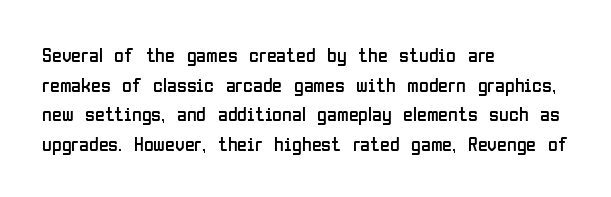
Compared with a typical body face, this is equally light or lighter still. The line texture is even and compact thanks to regular tracking. The space directly below the letters is spotless. Nope, not italic — everything's standing straight.
